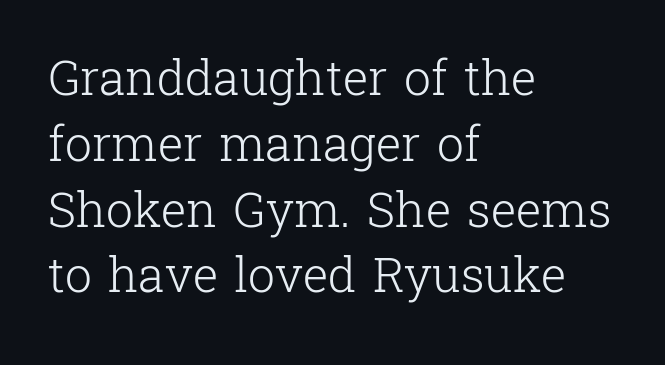
The image shows 48 px light serif type, upright; set left-aligned, normal line spacing (1.37x), normal letter spacing, not underlined; low stroke contrast and a medium x-height.
